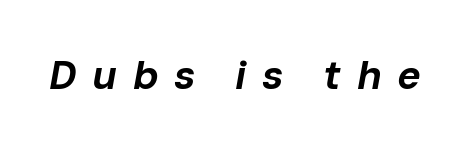
The image shows 40 px bold type, italic (leaning right); set unusually wide letter spacing (+0.38 em), not underlined; low stroke contrast and a medium x-height.
